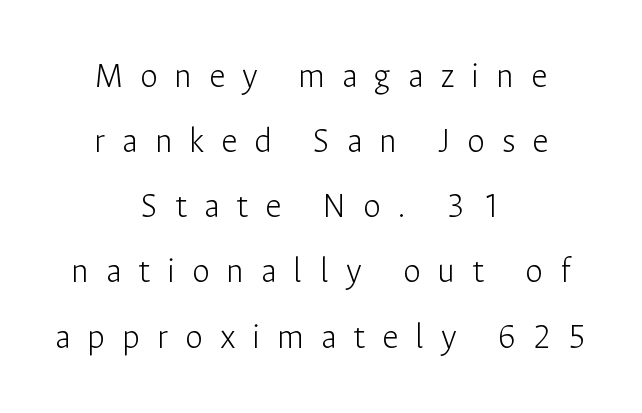
Q: Is the text bold? A: No.
Q: Is the text italic (slanted)? A: No, it is upright.
Q: Is the typeface a serif or a sans-serif typeface? A: Sans-serif.
Q: Is the text underlined? A: No.
Q: How is the paragraph aligned? A: Centered.
Q: Is the spacing between letters normal or unusually wide? A: Unusually wide.
Q: Width (condensed, normal, or wide)? A: Normal.
Q: Stroke contrast? A: Low.
Q: x-height? A: Medium.
Q: Monospaced? A: No.
